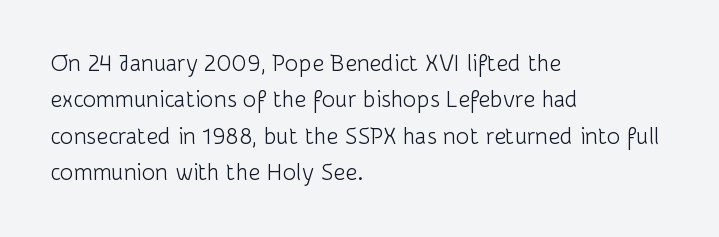
Compared with typical paragraphs, the rows here are spaced about the same. The letterforms sit at book weight or below. Ascenders rise straight up at ninety degrees. The lines are quadded left. Check the space under the baseline: it is left empty. Tracking value appears to be zero — textbook default spacing.
